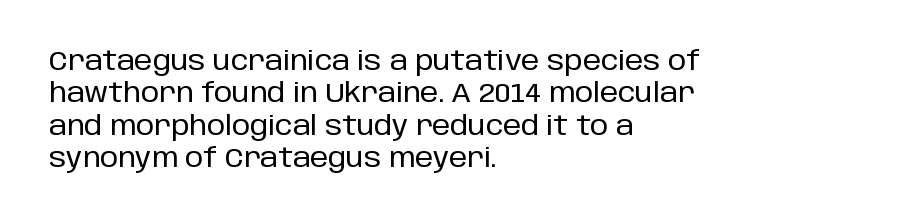
These lines sit exactly where default settings would place them. The letters stand upright; this is a roman face. Typeset ragged right — the left edge is the straight one. Just letters on the line, the space beneath them empty. Caption: standard tracking, unaltered.
